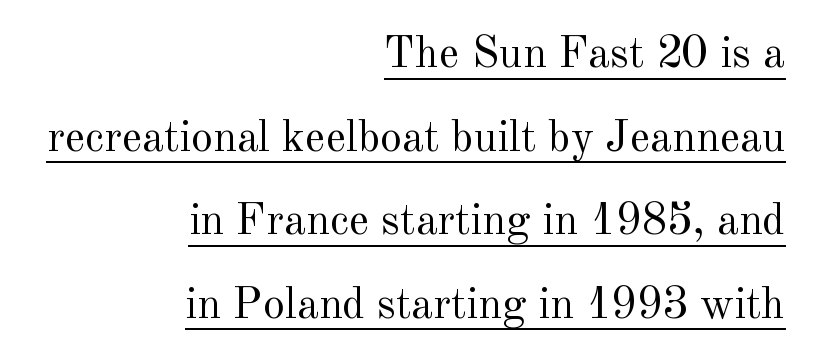
The horizontal fit of the characters is conventional and even. Compared with a flush-left layout, this one pins lines to the opposite, right side. The lettering holds an erect, upright posture throughout. The rendering uses the underline text-decoration. The lines are spread far apart with generous leading.
